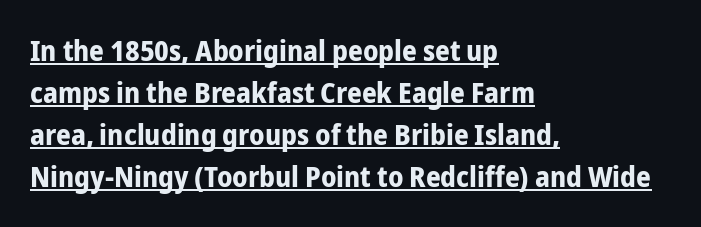
The image shows 29 px bold, condensed sans-serif type, upright; set left-aligned, normal line spacing (1.45x), normal letter spacing, underlined; low stroke contrast and a medium x-height.
